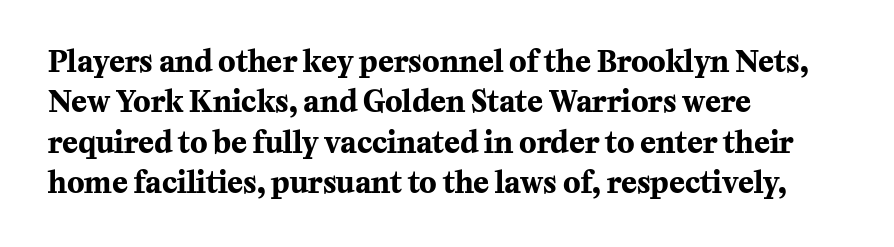
Q: Is the text bold? A: Yes.
Q: Is the text italic (slanted)? A: No, it is upright.
Q: Is the typeface a serif or a sans-serif typeface? A: Serif.
Q: Is the text underlined? A: No.
Q: How is the paragraph aligned? A: Left-aligned.
Q: Is the spacing between letters normal or unusually wide? A: Normal.
Q: Is the spacing between lines tight, normal or loose? A: Normal.
Q: Width (condensed, normal, or wide)? A: Normal.
Q: Stroke contrast? A: Medium.
Q: x-height? A: Medium.
Q: Monospaced? A: No.
